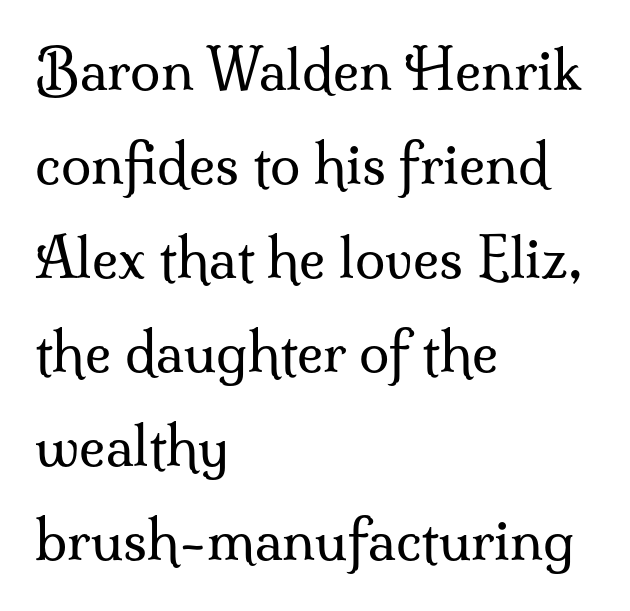
Inter-character spacing is left at the font's built-in metrics. The compositor pushed each line to the left boundary. The letters advance in unequal steps, a hallmark of proportional type. Yep, those are serifs on the letters. Ascenders rise straight up at ninety degrees.
